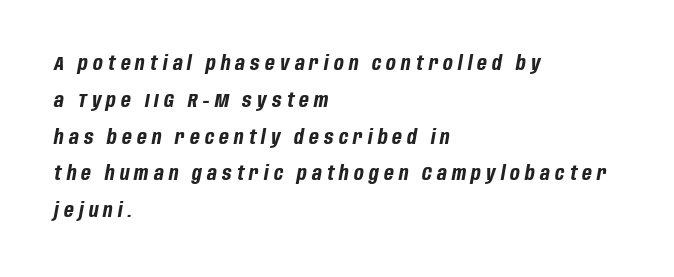
{"italic": "yes", "lean": "right", "slant_degrees": 10, "bold": "yes", "underline": "no", "align": "left", "line_spacing_ratio": 1.84, "letter_spacing": "wide", "letter_spacing_em": 0.26, "glyph_px": 20}
